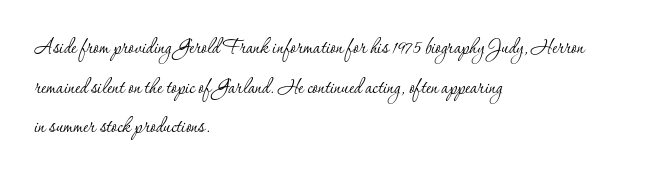
The image shows 25 px text type; set left-aligned, normal line spacing (1.59x), normal letter spacing, not underlined.
